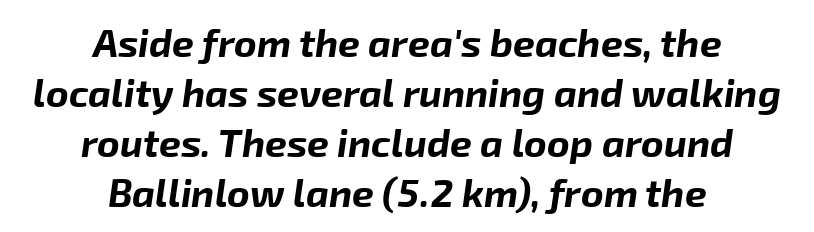
The image shows 39 px bold type, italic (leaning right); set centered, normal line spacing (1.28x), normal letter spacing, not underlined; low stroke contrast and a medium x-height.
